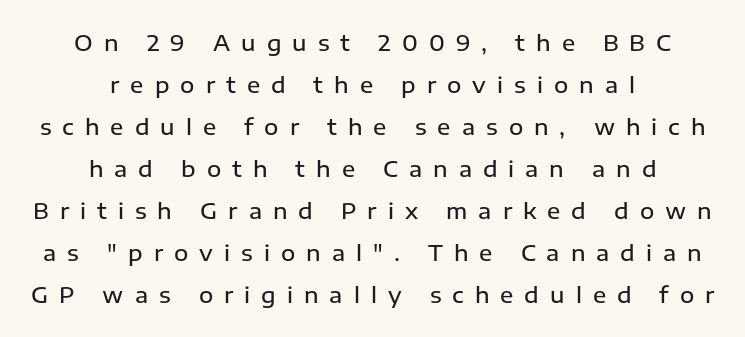
The image shows 22 px text type, upright; set centered, loose line spacing (1.91x), unusually wide letter spacing (+0.5 em), not underlined.
